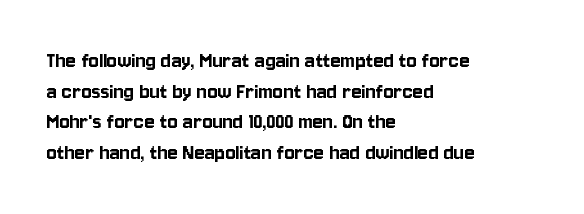
{"italic": "no", "underline": "no", "align": "left", "line_spacing": "normal", "line_spacing_ratio": 1.28, "letter_spacing": "normal", "letter_spacing_em": 0.0, "glyph_px": 24}
